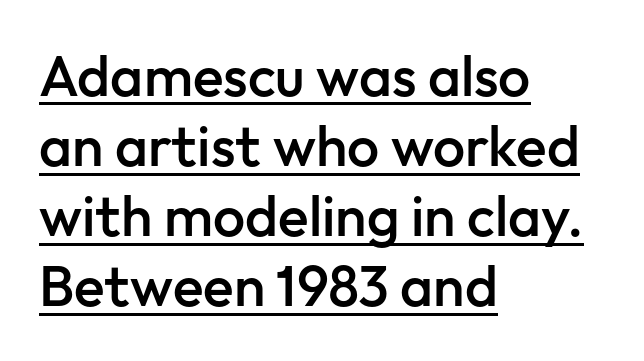
Q: Is the text bold? A: Semi-bold.
Q: Is the text italic (slanted)? A: No, it is upright.
Q: Is the typeface a serif or a sans-serif typeface? A: Sans-serif.
Q: Is the text underlined? A: Yes.
Q: How is the paragraph aligned? A: Left-aligned.
Q: Is the spacing between letters normal or unusually wide? A: Normal.
Q: Width (condensed, normal, or wide)? A: Normal.
Q: Stroke contrast? A: Low.
Q: x-height? A: Medium.
Q: Monospaced? A: No.
